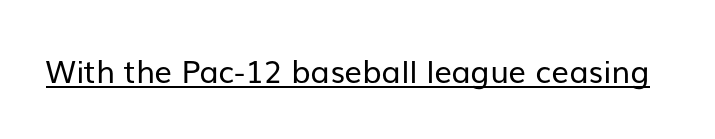
Q: Is the text bold? A: No.
Q: Is the text italic (slanted)? A: No, it is upright.
Q: Is the typeface a serif or a sans-serif typeface? A: Sans-serif.
Q: Is the text underlined? A: Yes.
Q: Is the spacing between letters normal or unusually wide? A: Normal.
Q: Width (condensed, normal, or wide)? A: Normal.
Q: Stroke contrast? A: Low.
Q: x-height? A: Medium.
Q: Monospaced? A: No.
